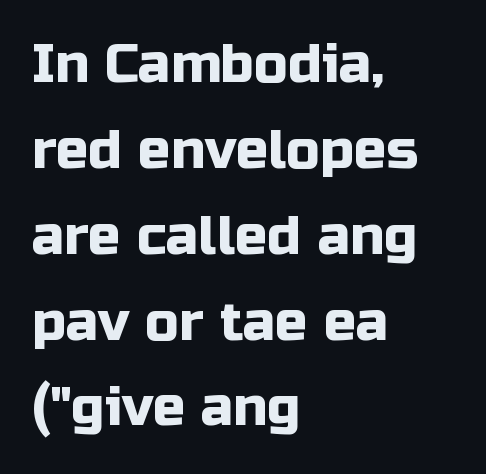
Words appear dense and cohesive because spacing is normal. Line spacing here is normal. Italic? Not at all — the glyphs are vertical. Check under the words: just untouched page. If you drew a ruler down the left edge, every line would touch it. A typesetter would call this proportional, since set widths differ per character.
